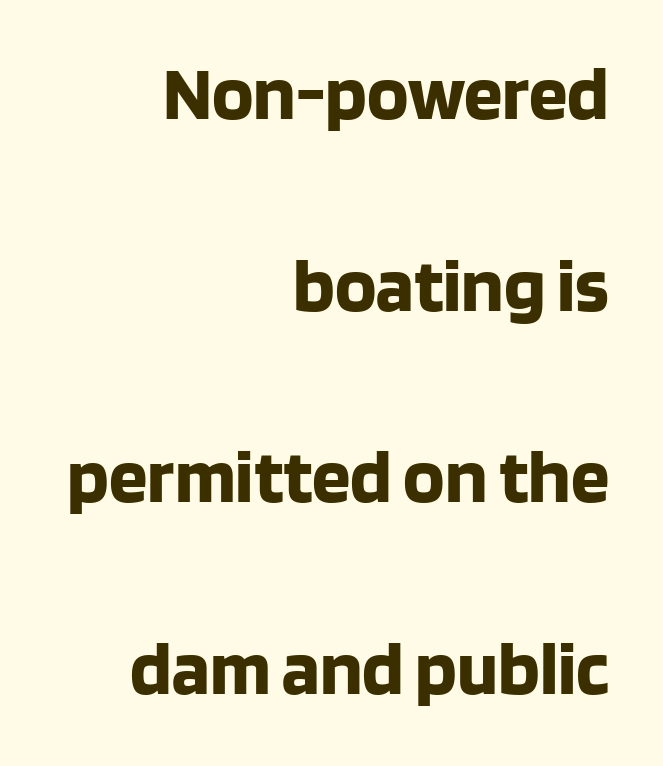
The words here are not underlined. These lines are rendered in a variable-pitch font. A sans-serif font was chosen for this passage. Default kerning and tracking; the words read as compact shapes.
